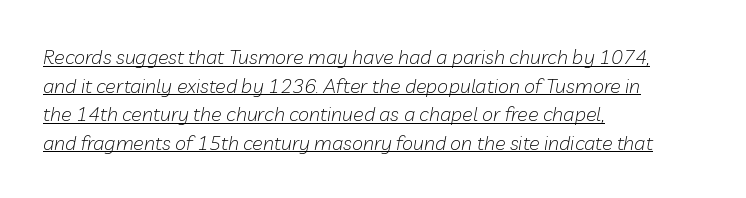
The image shows 20 px text type, italic (leaning right); set left-aligned, normal line spacing (1.43x), normal letter spacing, underlined.
